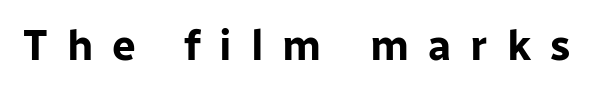
The image shows 42 px bold sans-serif type, upright; set unusually wide letter spacing (+0.45 em), not underlined; low stroke contrast and a medium x-height.
